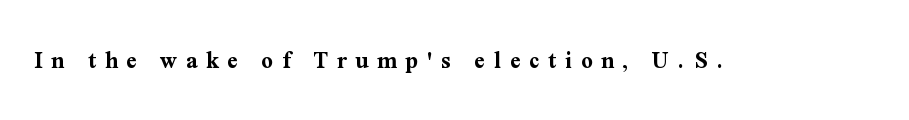
{"italic": "no", "bold": "yes", "underline": "no", "letter_spacing": "wide", "letter_spacing_em": 0.35, "glyph_px": 25}
